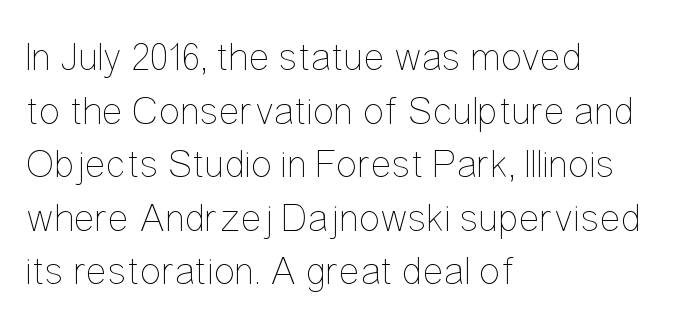
Q: Is the text bold? A: No.
Q: Is the text italic (slanted)? A: No, it is upright.
Q: Is the text underlined? A: No.
Q: How is the paragraph aligned? A: Left-aligned.
Q: Is the spacing between letters normal or unusually wide? A: Normal.
Q: Is the spacing between lines tight, normal or loose? A: Normal.
Q: Width (condensed, normal, or wide)? A: Condensed.
Q: Stroke contrast? A: Low.
Q: x-height? A: Medium.
Q: Monospaced? A: No.
